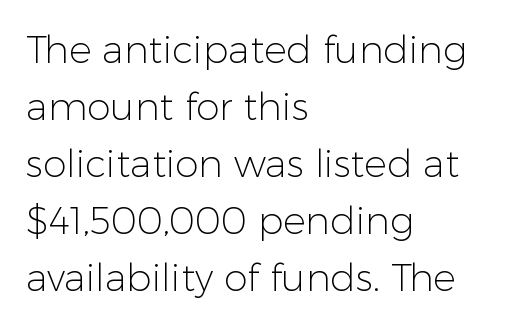
The image shows 38 px light sans-serif type, upright; set left-aligned, normal line spacing (1.5x), normal letter spacing, not underlined; low stroke contrast and a medium x-height.
